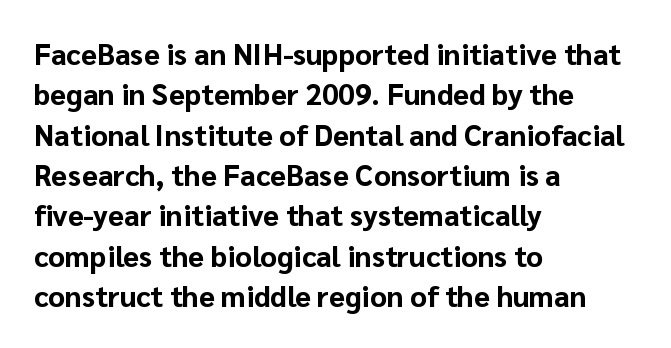
The image shows 29 px bold sans-serif type, upright; set left-aligned, normal line spacing (1.39x), normal letter spacing, not underlined; low stroke contrast and a medium x-height.
